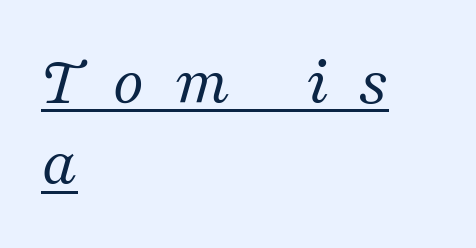
The image shows 69 px regular-weight serif type, italic (leaning right); set left-aligned, line spacing 1.18x, unusually wide letter spacing (+0.44 em), underlined; medium stroke contrast and a medium x-height.
